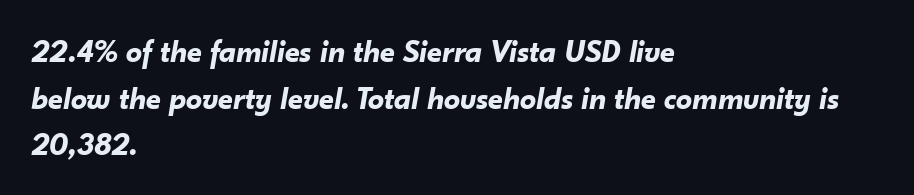
The image shows 32 px bold type, italic (leaning right); set left-aligned, normal line spacing (1.46x), normal letter spacing, not underlined; low stroke contrast and a small x-height.
